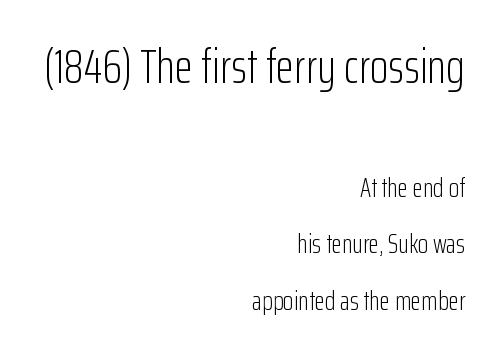
This sample has the flowing, uneven cadence of proportional lettering. Default kerning and tracking; the words read as compact shapes. These lines were composed using upright roman letters. Bigger letters appear in the top chunk; the bottom chunk is reduced. Loosely led — the rows are spread out. Check under the words: just untouched page.
